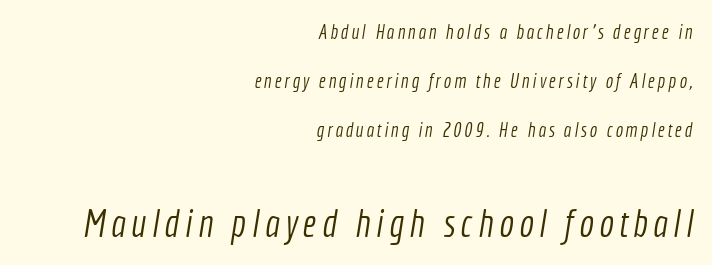
Q: Is the text bold? A: No.
Q: Is the typeface a serif or a sans-serif typeface? A: Sans-serif.
Q: Is the text underlined? A: No.
Q: How is the paragraph aligned? A: Right-aligned.
Q: Is the spacing between lines tight, normal or loose? A: Loose.
Q: Which block of text is set in a larger size, the first (top) or the second (bottom)? A: The second (bottom) one.
Q: Width (condensed, normal, or wide)? A: Condensed.
Q: x-height? A: Medium.
Q: Monospaced? A: No.
